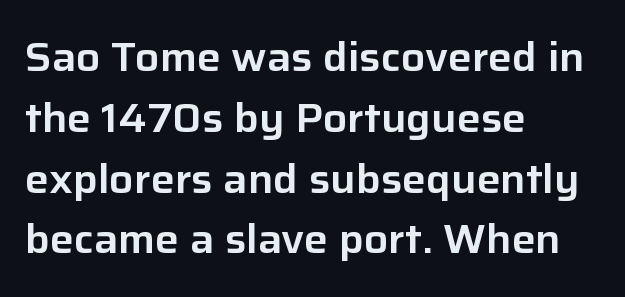
{"serif": "no", "italic": "no", "width": "normal", "stroke_contrast": "low", "x_height": "medium", "monospaced": "no", "underline": "no", "align": "left", "line_spacing": "normal", "line_spacing_ratio": 1.52, "letter_spacing": "normal", "letter_spacing_em": 0.0, "glyph_px": 40}
